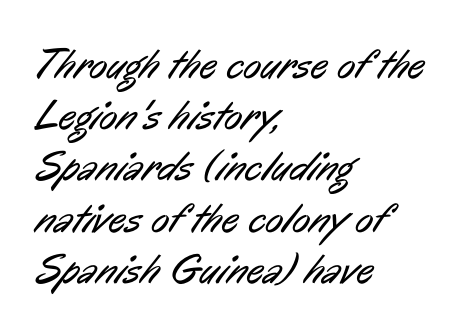
{"serif": "no", "bold": "no", "weight": "regular", "width": "condensed", "stroke_contrast": "low", "x_height": "medium", "monospaced": "no", "underline": "no", "align": "left", "line_spacing_ratio": 1.22, "letter_spacing": "normal", "letter_spacing_em": 0.0, "glyph_px": 42}
